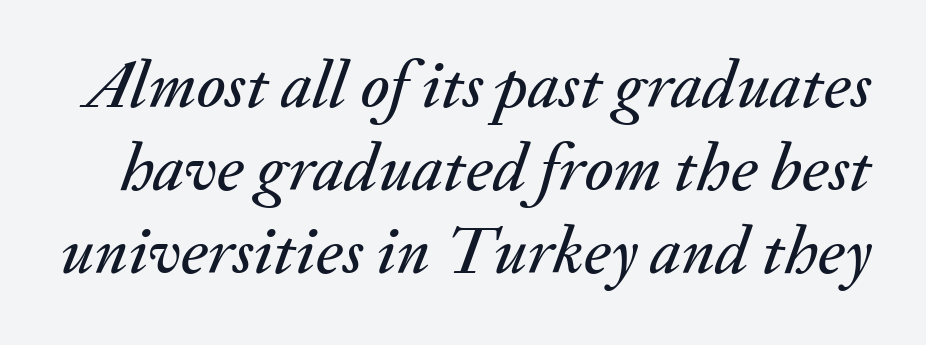
{"italic": "yes", "lean": "right", "slant_degrees": 20, "width": "normal", "stroke_contrast": "medium", "x_height": "small", "monospaced": "no", "underline": "no", "line_spacing_ratio": 1.22, "letter_spacing": "normal", "letter_spacing_em": 0.0, "glyph_px": 68}
